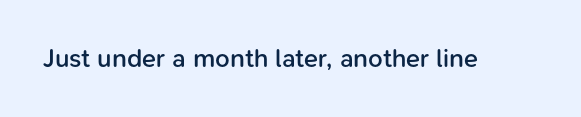
Q: Is the text bold? A: Semi-bold.
Q: Is the text italic (slanted)? A: No, it is upright.
Q: Is the text underlined? A: No.
Q: Is the spacing between letters normal or unusually wide? A: Normal.
